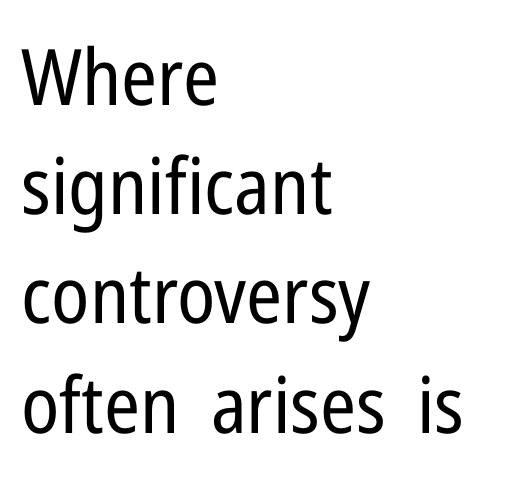
Q: Is the text bold? A: No.
Q: Is the text italic (slanted)? A: No, it is upright.
Q: Is the typeface a serif or a sans-serif typeface? A: Sans-serif.
Q: Is the text underlined? A: No.
Q: How is the paragraph aligned? A: Left-aligned.
Q: Is the spacing between letters normal or unusually wide? A: Normal.
Q: Is the spacing between lines tight, normal or loose? A: Normal.
Q: Width (condensed, normal, or wide)? A: Condensed.
Q: Stroke contrast? A: Low.
Q: x-height? A: Medium.
Q: Monospaced? A: No.
